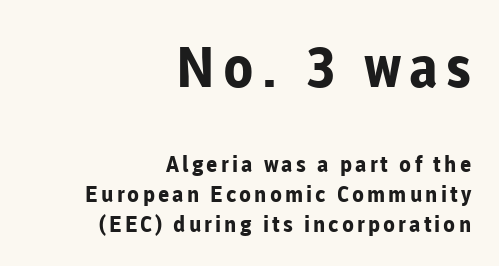
The image shows 56 px bold sans-serif type, upright; set right-aligned, normal line spacing (1.35x), not underlined; the first (top) block is 2.55x larger; low stroke contrast and a medium x-height.
